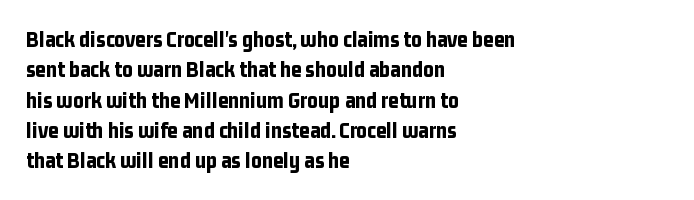
Q: Is the text bold? A: Yes.
Q: Is the text italic (slanted)? A: No, it is upright.
Q: Is the text underlined? A: No.
Q: How is the paragraph aligned? A: Left-aligned.
Q: Is the spacing between letters normal or unusually wide? A: Normal.
Q: Is the spacing between lines tight, normal or loose? A: Normal.
